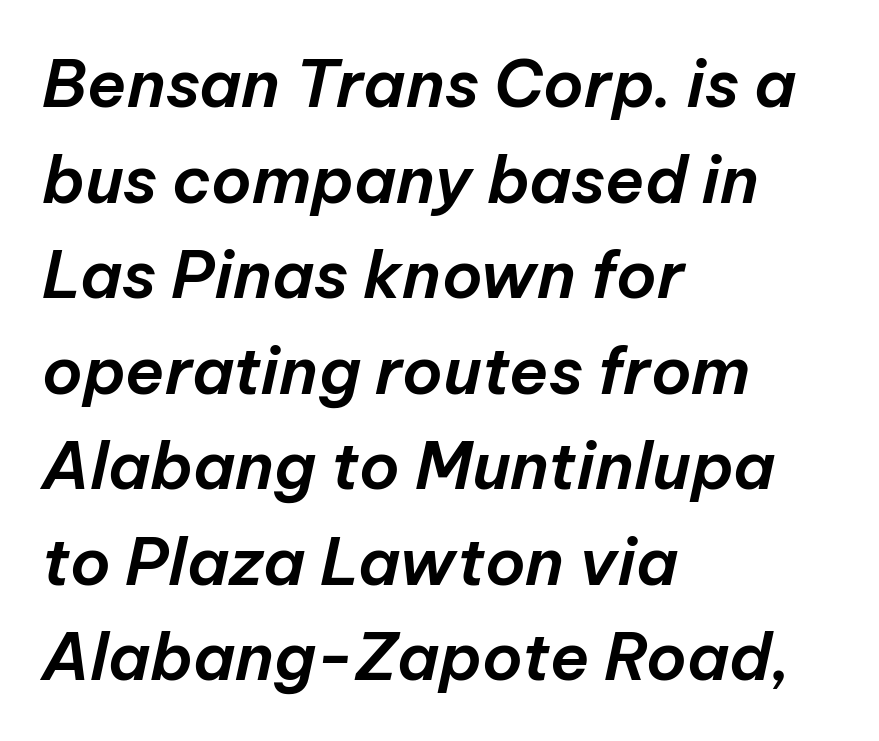
The image shows 65 px text type, italic (leaning right); set left-aligned, normal line spacing (1.47x), normal letter spacing, not underlined; low stroke contrast and a medium x-height.
